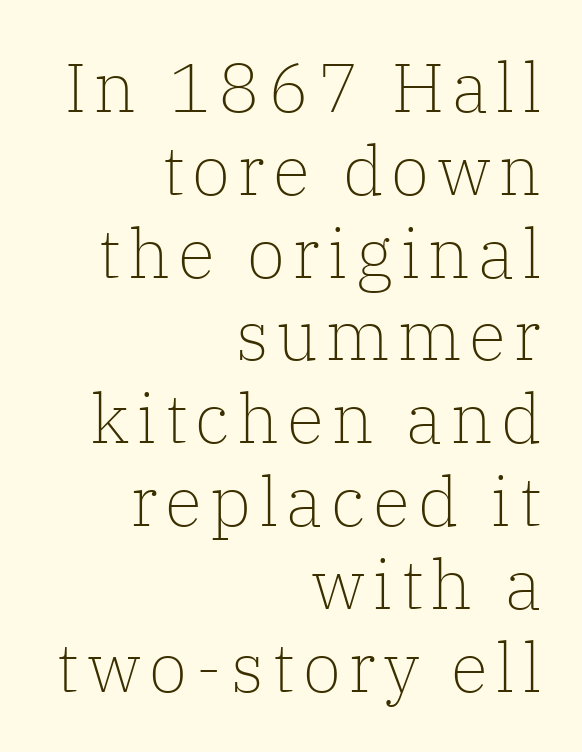
The image shows 69 px light serif type, upright; set right-aligned, line spacing 1.2x, not underlined; low stroke contrast and a medium x-height.
